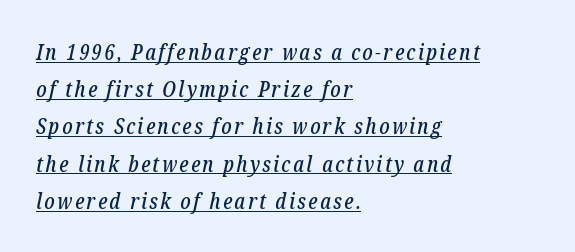
{"italic": "yes", "lean": "right", "slant_degrees": 12, "underline": "yes", "align": "left", "line_spacing": "normal", "line_spacing_ratio": 1.69, "glyph_px": 22}
